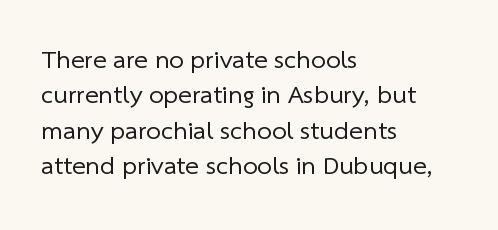
Q: Is the text bold? A: No.
Q: Is the text underlined? A: No.
Q: How is the paragraph aligned? A: Left-aligned.
Q: Is the spacing between letters normal or unusually wide? A: Normal.
Q: Is the spacing between lines tight, normal or loose? A: Normal.
